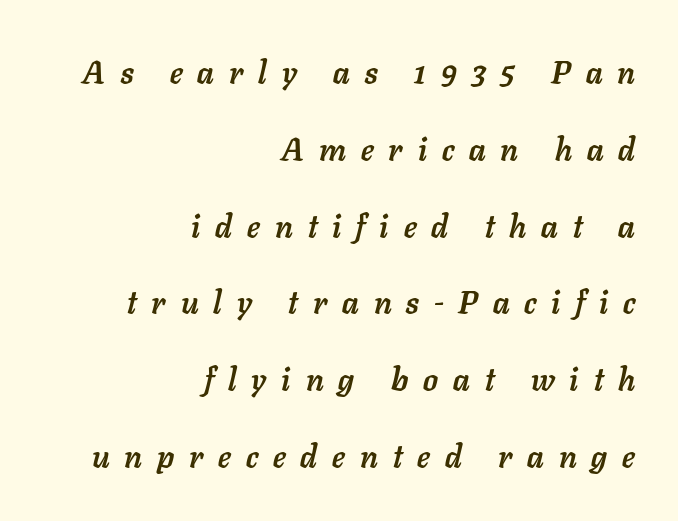
Character widths vary here, with narrow letters taking less room than wide ones. Layout note: lines flush right. Compared with typical body copy, the letter spacing here is much looser. The characters look thick and weighty, a clear bold. Has an underline been added? It has not. Whoever set this chose breathing room over compactness in the vertical rhythm.
